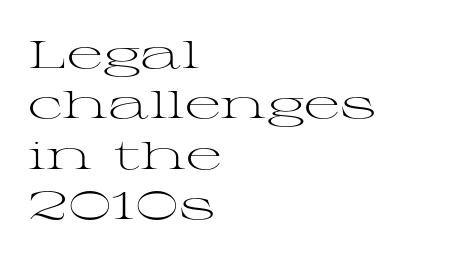
Q: Is the text bold? A: No.
Q: Is the text italic (slanted)? A: No, it is upright.
Q: Is the typeface a serif or a sans-serif typeface? A: Serif.
Q: Is the text underlined? A: No.
Q: How is the paragraph aligned? A: Left-aligned.
Q: Is the spacing between letters normal or unusually wide? A: Normal.
Q: Is the spacing between lines tight, normal or loose? A: Normal.
Q: Width (condensed, normal, or wide)? A: Wide.
Q: Stroke contrast? A: Medium.
Q: x-height? A: Medium.
Q: Monospaced? A: No.
